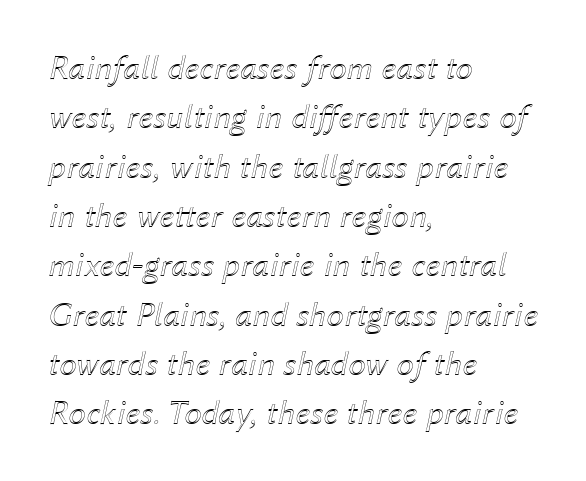
The image shows 35 px text type, italic (leaning right); set left-aligned, normal line spacing (1.41x), normal letter spacing, not underlined; a medium x-height.
